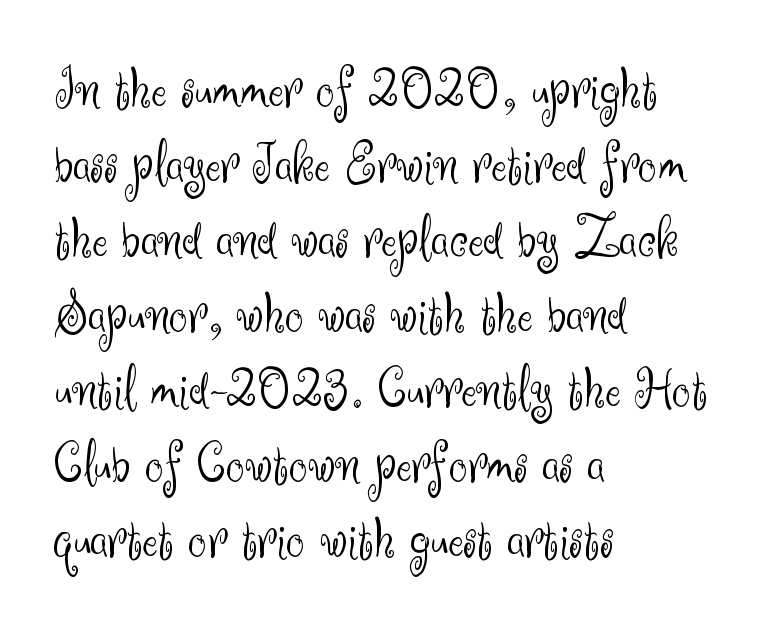
The image shows 59 px light sans-serif type, upright; set left-aligned, normal line spacing (1.27x), normal letter spacing, not underlined; medium stroke contrast and a small x-height.
